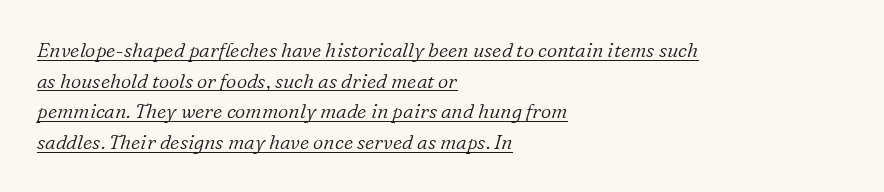
Q: Is the text bold? A: No.
Q: Is the text italic (slanted)? A: Yes, it leans right by about 16 degrees.
Q: Is the text underlined? A: Yes.
Q: How is the paragraph aligned? A: Left-aligned.
Q: Is the spacing between letters normal or unusually wide? A: Normal.
Q: Is the spacing between lines tight, normal or loose? A: Normal.
